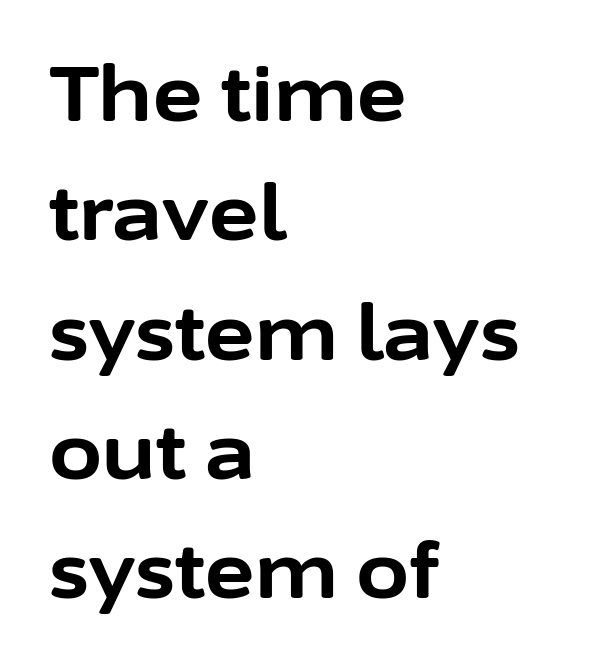
Rows of type keep a routine distance in the vertical direction. The specimen omits any rule beneath the text block's lines. In terms of letterspacing, this is plain default setting. These lines are rendered in a variable-pitch font. This is sans-serif lettering, the kind often seen on screens and signage.
